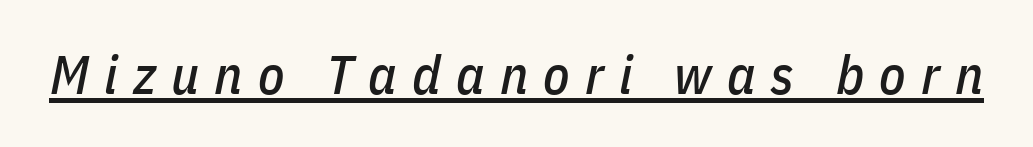
The image shows 54 px condensed type, italic (leaning right); set unusually wide letter spacing (+0.28 em), underlined; low stroke contrast and a medium x-height.
